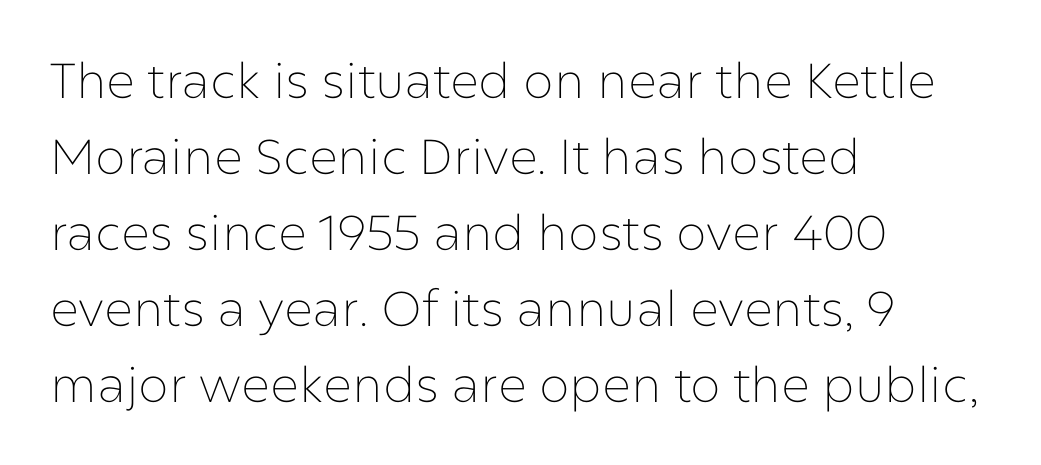
{"serif": "no", "italic": "no", "bold": "no", "weight": "thin", "width": "normal", "stroke_contrast": "low", "x_height": "medium", "monospaced": "no", "underline": "no", "align": "left", "line_spacing": "normal", "line_spacing_ratio": 1.55, "letter_spacing": "normal", "letter_spacing_em": 0.0, "glyph_px": 49}
